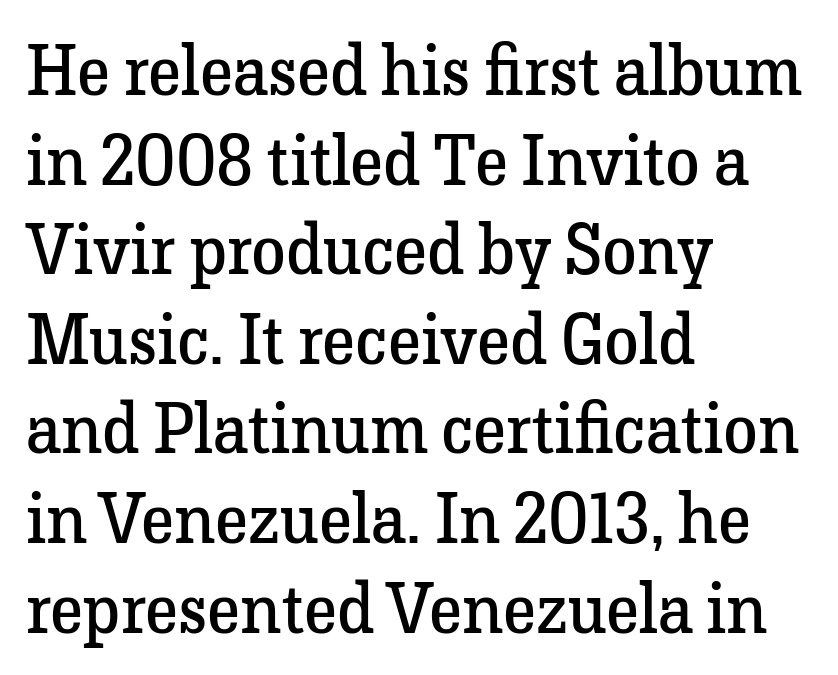
The image shows 70 px regular-weight serif type, upright; set left-aligned, normal line spacing (1.28x), normal letter spacing, not underlined; low stroke contrast and a medium x-height.
